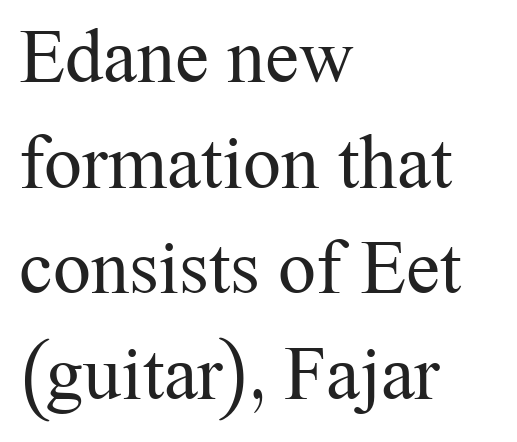
Honestly, there is no underline to notice here at all. Unlike italic type, these characters show no tilt at all. No chunkiness to these letters — they're not bold. Casual observation: everything's shoved over to the left.
